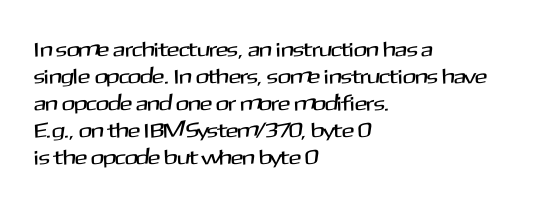
{"italic": "no", "underline": "no", "align": "left", "line_spacing": "normal", "line_spacing_ratio": 1.28, "letter_spacing": "normal", "letter_spacing_em": 0.0, "glyph_px": 21}
